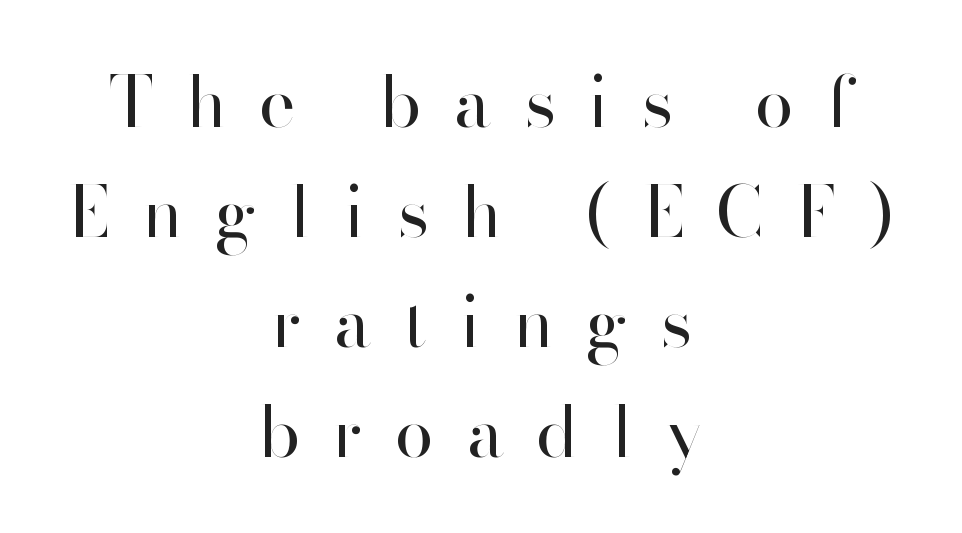
Q: Is the text bold? A: No.
Q: Is the text italic (slanted)? A: No, it is upright.
Q: Is the typeface a serif or a sans-serif typeface? A: Sans-serif.
Q: Is the text underlined? A: No.
Q: How is the paragraph aligned? A: Centered.
Q: Is the spacing between letters normal or unusually wide? A: Unusually wide.
Q: Is the spacing between lines tight, normal or loose? A: Normal.
Q: Width (condensed, normal, or wide)? A: Normal.
Q: Stroke contrast? A: High.
Q: x-height? A: Small.
Q: Monospaced? A: No.
